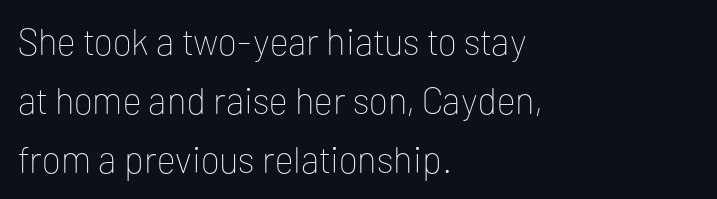
Q: Is the text bold? A: No.
Q: Is the text italic (slanted)? A: No, it is upright.
Q: Is the typeface a serif or a sans-serif typeface? A: Sans-serif.
Q: Is the text underlined? A: No.
Q: How is the paragraph aligned? A: Left-aligned.
Q: Is the spacing between letters normal or unusually wide? A: Normal.
Q: Is the spacing between lines tight, normal or loose? A: Normal.
Q: Width (condensed, normal, or wide)? A: Normal.
Q: Stroke contrast? A: Low.
Q: x-height? A: Medium.
Q: Monospaced? A: No.
